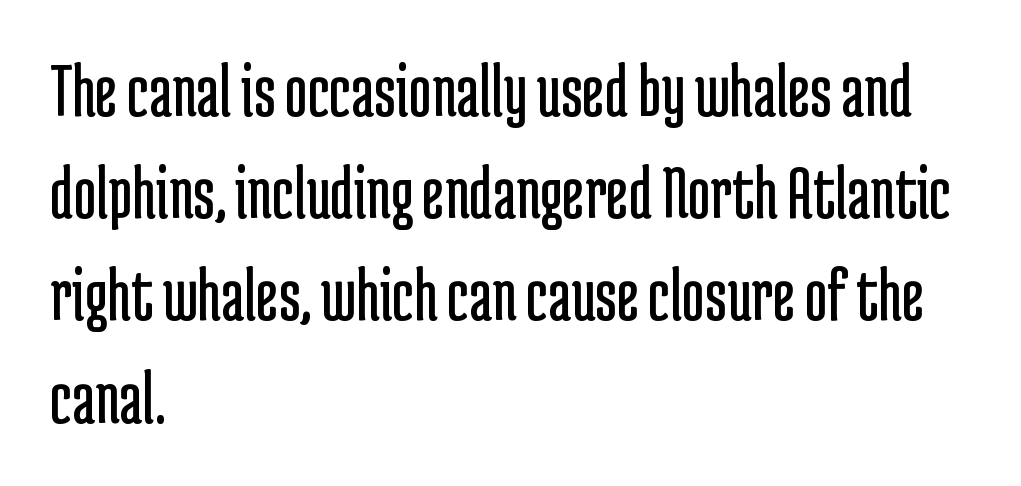
Q: Is the text bold? A: No.
Q: Is the text italic (slanted)? A: No, it is upright.
Q: Is the typeface a serif or a sans-serif typeface? A: Sans-serif.
Q: Is the text underlined? A: No.
Q: How is the paragraph aligned? A: Left-aligned.
Q: Is the spacing between letters normal or unusually wide? A: Normal.
Q: Is the spacing between lines tight, normal or loose? A: Normal.
Q: Width (condensed, normal, or wide)? A: Condensed.
Q: Stroke contrast? A: Low.
Q: x-height? A: Medium.
Q: Monospaced? A: No.
